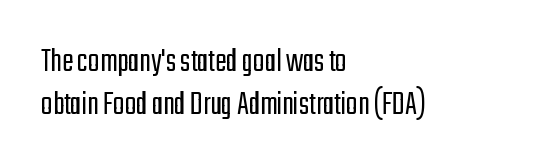
Q: Is the text bold? A: No.
Q: Is the text italic (slanted)? A: No, it is upright.
Q: Is the typeface a serif or a sans-serif typeface? A: Sans-serif.
Q: Is the text underlined? A: No.
Q: How is the paragraph aligned? A: Left-aligned.
Q: Is the spacing between letters normal or unusually wide? A: Normal.
Q: Is the spacing between lines tight, normal or loose? A: Normal.
Q: Width (condensed, normal, or wide)? A: Condensed.
Q: Stroke contrast? A: Low.
Q: x-height? A: Medium.
Q: Monospaced? A: No.
